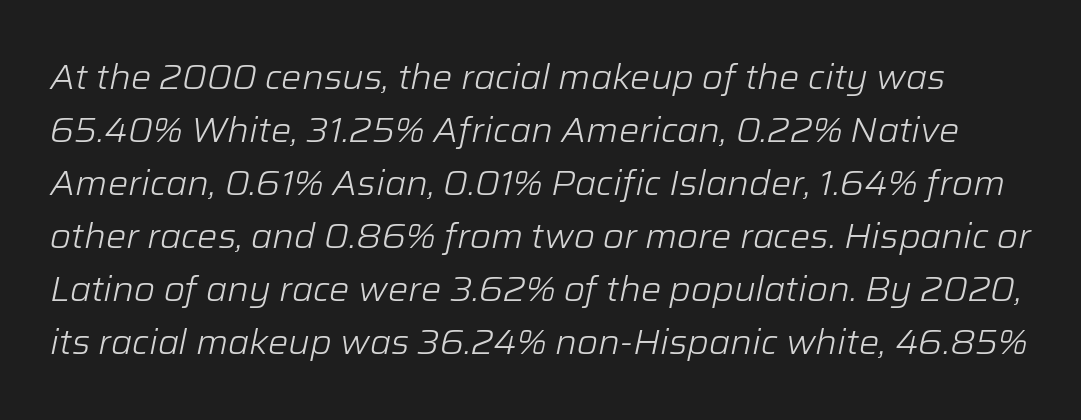
The image shows 34 px light type, italic (leaning right); set normal line spacing (1.56x), normal letter spacing, not underlined; low stroke contrast and a medium x-height.
